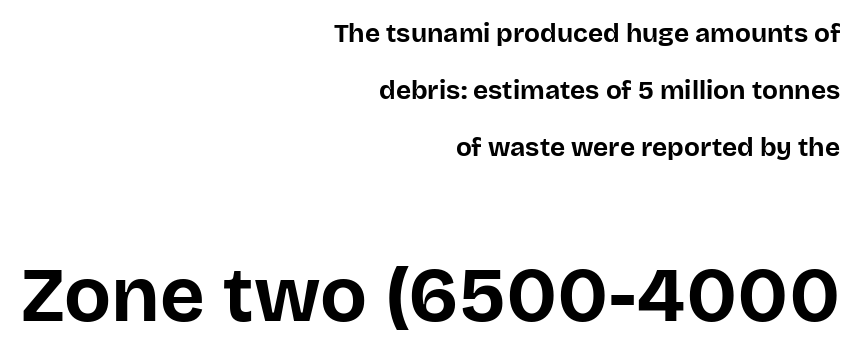
{"serif": "no", "italic": "no", "bold": "yes", "weight": "bold", "width": "normal", "stroke_contrast": "low", "x_height": "large", "monospaced": "no", "underline": "no", "align": "right", "line_spacing": "loose", "line_spacing_ratio": 2.19, "letter_spacing": "normal", "letter_spacing_em": 0.0, "larger_block": "second", "size_ratio": 2.96, "glyph_px": 77}
